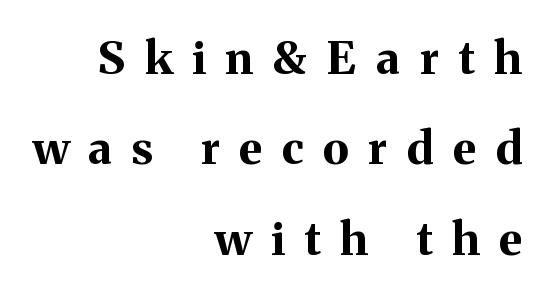
{"serif": "yes", "italic": "no", "bold": "yes", "weight": "bold", "width": "normal", "stroke_contrast": "medium", "x_height": "medium", "monospaced": "no", "underline": "no", "align": "right", "line_spacing": "loose", "line_spacing_ratio": 2.01, "letter_spacing": "wide", "letter_spacing_em": 0.44, "glyph_px": 45}
